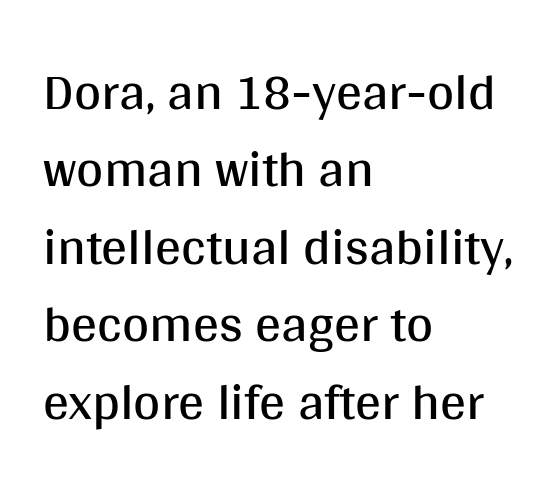
Q: Is the text bold? A: No.
Q: Is the text italic (slanted)? A: No, it is upright.
Q: Is the typeface a serif or a sans-serif typeface? A: Sans-serif.
Q: Is the text underlined? A: No.
Q: How is the paragraph aligned? A: Left-aligned.
Q: Is the spacing between letters normal or unusually wide? A: Normal.
Q: Is the spacing between lines tight, normal or loose? A: Normal.
Q: Width (condensed, normal, or wide)? A: Normal.
Q: Stroke contrast? A: Medium.
Q: x-height? A: Large.
Q: Monospaced? A: No.
